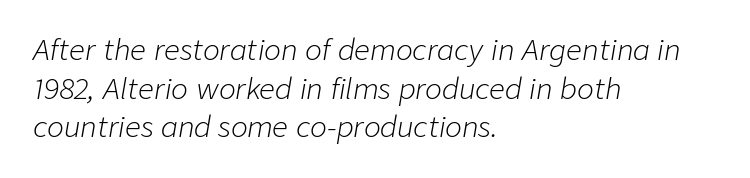
Q: Is the text bold? A: No.
Q: Is the text italic (slanted)? A: Yes, it leans right by about 9 degrees.
Q: Is the text underlined? A: No.
Q: How is the paragraph aligned? A: Left-aligned.
Q: Is the spacing between letters normal or unusually wide? A: Normal.
Q: Is the spacing between lines tight, normal or loose? A: Normal.
Q: Width (condensed, normal, or wide)? A: Normal.
Q: Stroke contrast? A: Low.
Q: x-height? A: Medium.
Q: Monospaced? A: No.
